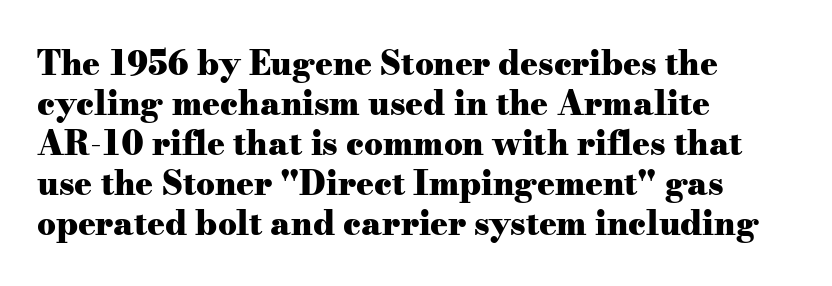
Q: Is the text bold? A: Yes.
Q: Is the text italic (slanted)? A: No, it is upright.
Q: Is the typeface a serif or a sans-serif typeface? A: Serif.
Q: Is the text underlined? A: No.
Q: How is the paragraph aligned? A: Left-aligned.
Q: Is the spacing between letters normal or unusually wide? A: Normal.
Q: Width (condensed, normal, or wide)? A: Wide.
Q: Stroke contrast? A: Medium.
Q: x-height? A: Small.
Q: Monospaced? A: No.
